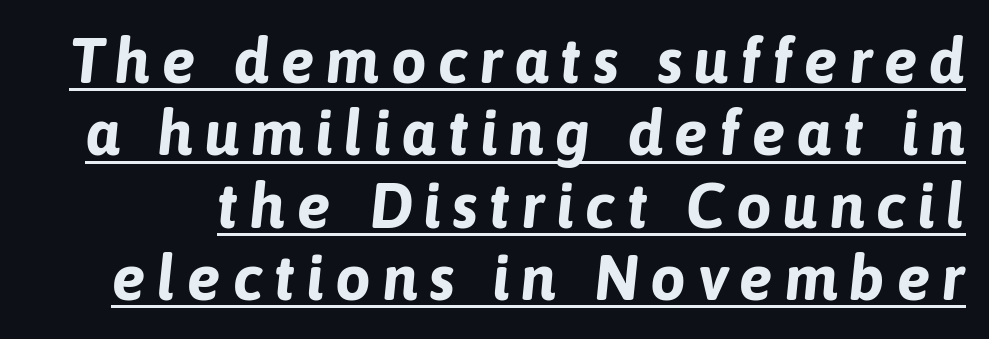
Q: Is the text bold? A: Yes.
Q: Is the text italic (slanted)? A: Yes, it leans right by about 6 degrees.
Q: Is the text underlined? A: Yes.
Q: Is the spacing between lines tight, normal or loose? A: Tight.
Q: Width (condensed, normal, or wide)? A: Normal.
Q: Stroke contrast? A: Low.
Q: x-height? A: Medium.
Q: Monospaced? A: No.
